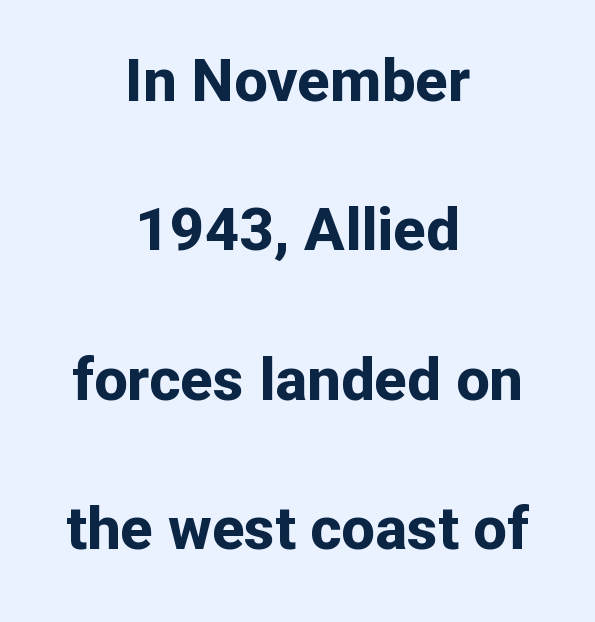
{"serif": "no", "italic": "no", "bold": "yes", "weight": "bold", "width": "normal", "stroke_contrast": "low", "x_height": "medium", "monospaced": "no", "underline": "no", "align": "center", "line_spacing": "loose", "line_spacing_ratio": 2.49, "letter_spacing": "normal", "letter_spacing_em": 0.0, "glyph_px": 60}
